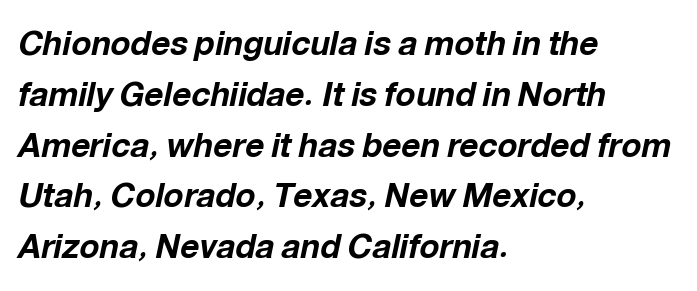
Q: Is the text bold? A: Yes.
Q: Is the text italic (slanted)? A: Yes, it leans right by about 12 degrees.
Q: Is the text underlined? A: No.
Q: How is the paragraph aligned? A: Left-aligned.
Q: Is the spacing between letters normal or unusually wide? A: Normal.
Q: Is the spacing between lines tight, normal or loose? A: Normal.
Q: Width (condensed, normal, or wide)? A: Normal.
Q: Stroke contrast? A: Low.
Q: x-height? A: Medium.
Q: Monospaced? A: No.
